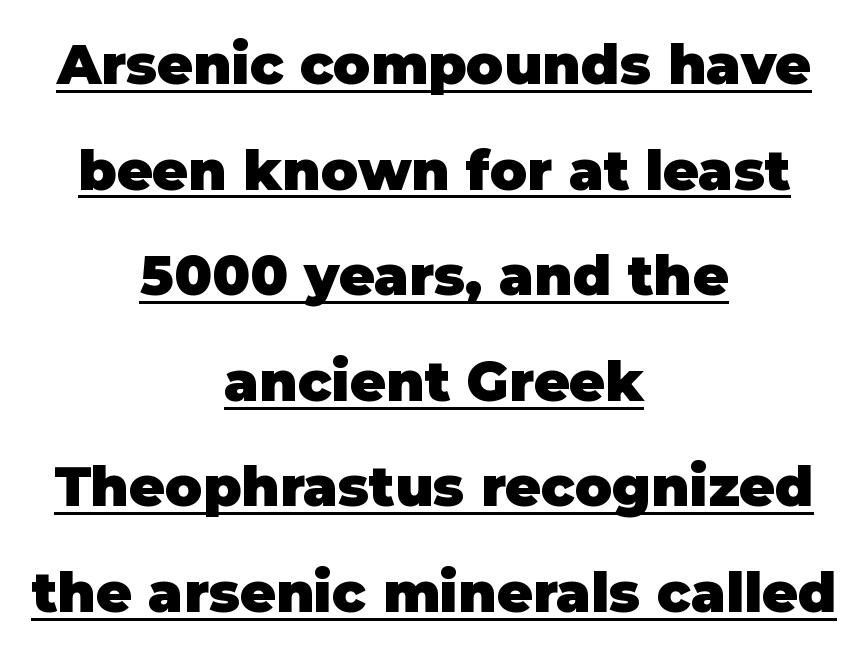
A typesetter would call this zero additional tracking. Is there any slant? The stems are plumb. One-word summary of the alignment: center. Caption: lettering with a line underneath. A dark, heavy texture on the line: the type is bold. Character widths vary here, with narrow letters taking less room than wide ones.
